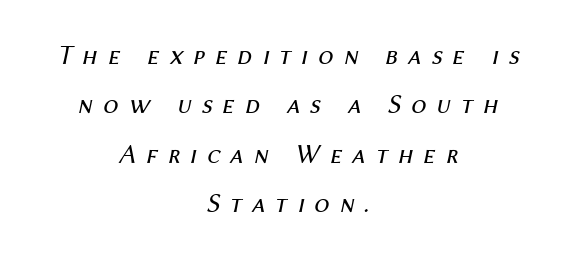
{"italic": "yes", "lean": "right", "slant_degrees": 12, "bold": "no", "underline": "no", "align": "center", "line_spacing_ratio": 1.83, "letter_spacing": "wide", "letter_spacing_em": 0.37, "glyph_px": 27}
